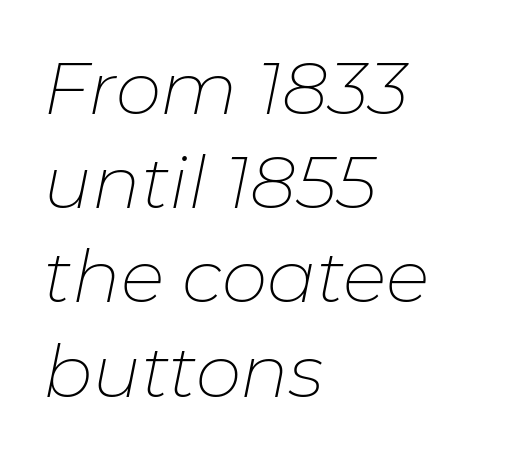
The image shows 73 px thin type, italic (leaning right); set left-aligned, normal line spacing (1.29x), normal letter spacing, not underlined; low stroke contrast and a medium x-height.
